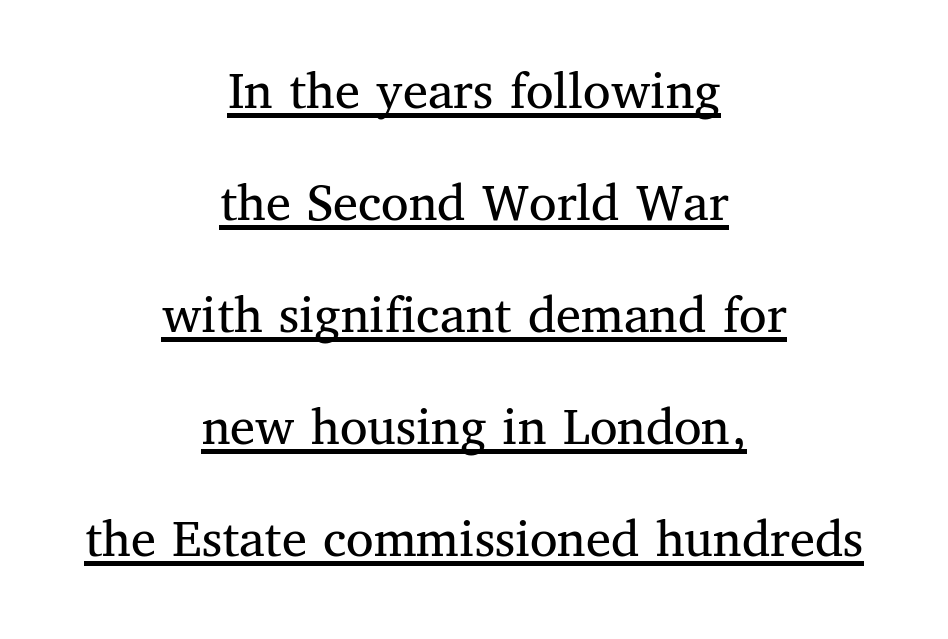
{"serif": "yes", "italic": "no", "bold": "no", "weight": "regular", "width": "normal", "stroke_contrast": "medium", "x_height": "medium", "monospaced": "no", "underline": "yes", "align": "center", "line_spacing": "loose", "line_spacing_ratio": 2.0, "letter_spacing": "normal", "letter_spacing_em": 0.0, "glyph_px": 56}
